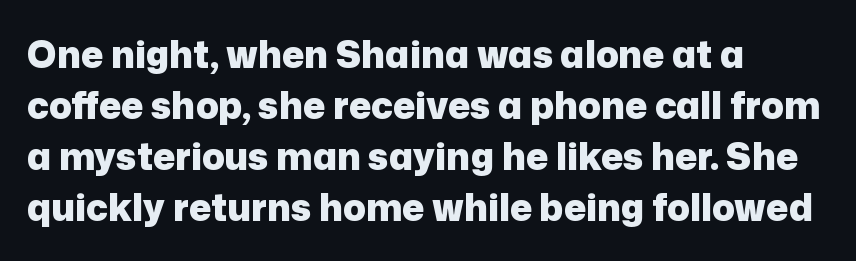
{"serif": "no", "italic": "no", "bold": "yes", "weight": "heavy", "width": "normal", "stroke_contrast": "low", "x_height": "medium", "monospaced": "no", "underline": "no", "align": "left", "line_spacing": "normal", "line_spacing_ratio": 1.38, "letter_spacing": "normal", "letter_spacing_em": 0.0, "glyph_px": 37}
